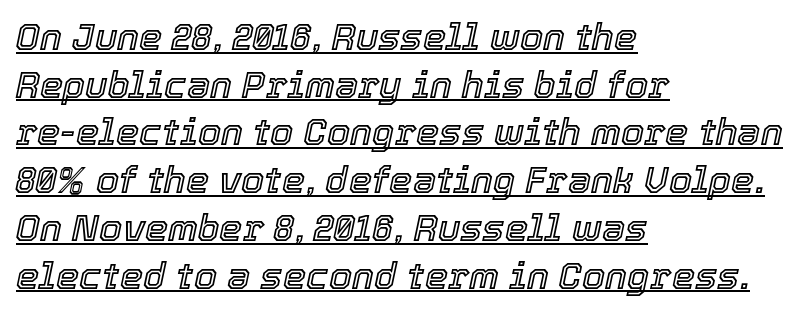
The rendering uses the underline text-decoration. The rendering uses a moderate line-height, typical for paragraphs. The specimen reads as italic at a glance. Every row of glyphs begins at an identical x-position on the left. The letters sit at their default tracking, neither squeezed nor spread. The face used here is proportionally spaced, like ordinary book or web type.
